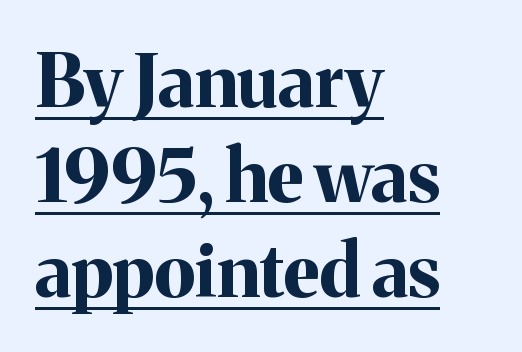
The image shows 73 px bold serif type, upright; set left-aligned, normal line spacing (1.3x), normal letter spacing, underlined; medium stroke contrast and a medium x-height.
